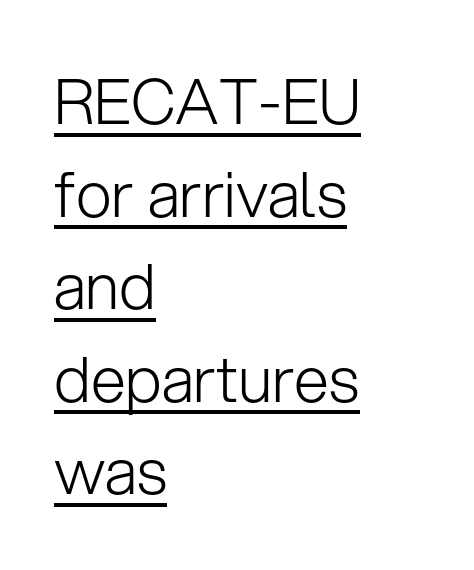
Q: Is the text bold? A: No.
Q: Is the text italic (slanted)? A: No, it is upright.
Q: Is the typeface a serif or a sans-serif typeface? A: Sans-serif.
Q: Is the text underlined? A: Yes.
Q: How is the paragraph aligned? A: Left-aligned.
Q: Is the spacing between letters normal or unusually wide? A: Normal.
Q: Is the spacing between lines tight, normal or loose? A: Normal.
Q: Width (condensed, normal, or wide)? A: Normal.
Q: Stroke contrast? A: Low.
Q: x-height? A: Medium.
Q: Monospaced? A: No.
